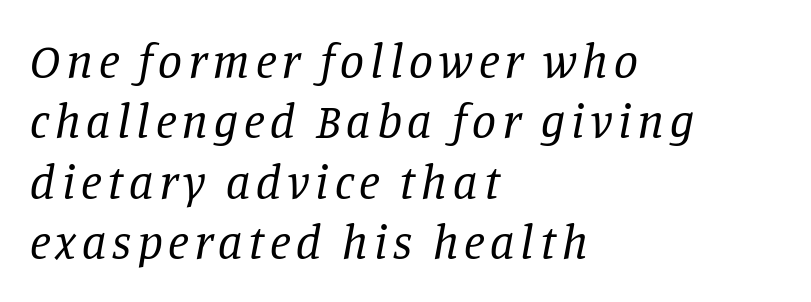
Underline: absent. The letterforms sit at book weight or below. In CSS terms this would be text-align: left. Does the leading feel generous? No, just average. Here the designer chose a conventional face with non-uniform glyph widths.
